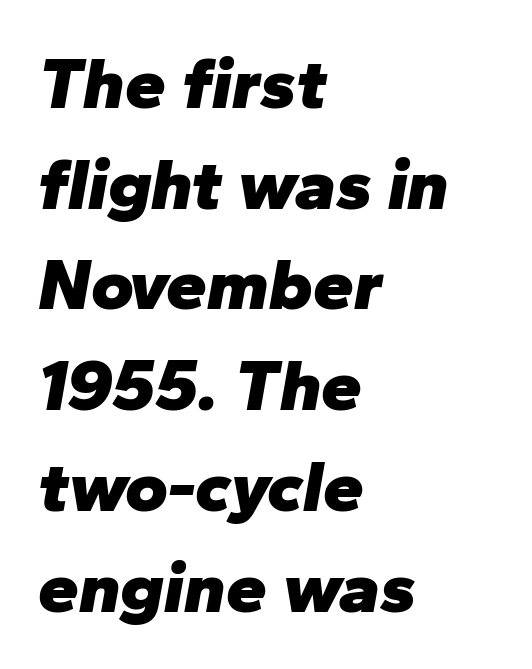
Compared with an ordinary text face, these strokes are far heavier — a full bold. Slanted lettering throughout. Type without underlining. Regarding leading, the lines here are spaced in the standard way. These lines are rendered in a variable-pitch font.
